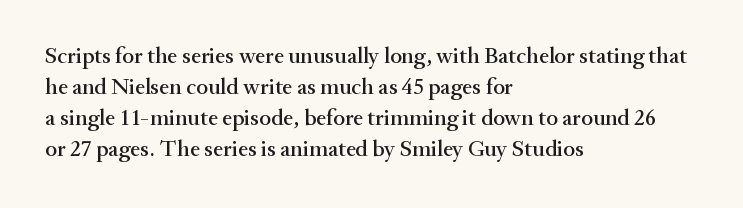
Q: Is the text italic (slanted)? A: No, it is upright.
Q: Is the text underlined? A: No.
Q: How is the paragraph aligned? A: Left-aligned.
Q: Is the spacing between letters normal or unusually wide? A: Normal.
Q: Is the spacing between lines tight, normal or loose? A: Normal.
